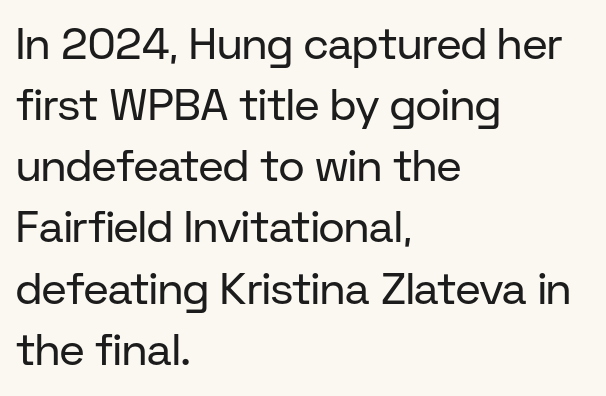
The paragraph shown leans on its left margin. The type is set solid horizontally, with unmodified tracking. The font is comparable to plain body text, perhaps lighter. Think of a printed novel: that variable character pitch is what you see here. The typeface chosen for these lines omits serifs. This is roman type, the default non-slanted kind.
